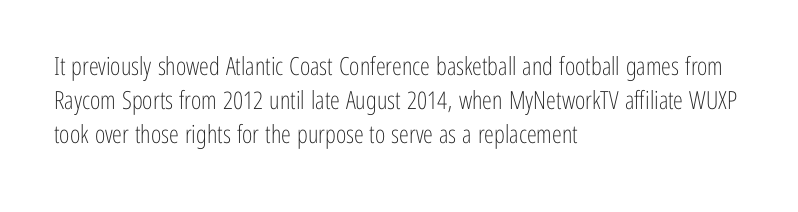
Q: Is the text bold? A: No.
Q: Is the text italic (slanted)? A: No, it is upright.
Q: Is the text underlined? A: No.
Q: How is the paragraph aligned? A: Left-aligned.
Q: Is the spacing between letters normal or unusually wide? A: Normal.
Q: Is the spacing between lines tight, normal or loose? A: Normal.
